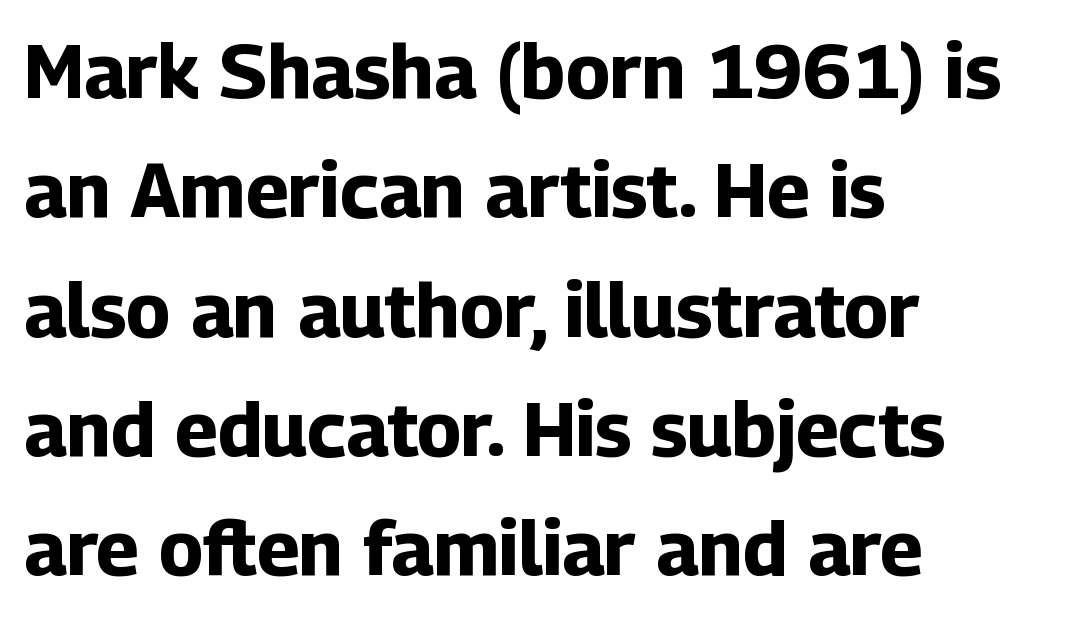
The image shows 76 px bold sans-serif type, upright; set left-aligned, normal line spacing (1.57x), normal letter spacing, not underlined; low stroke contrast and a medium x-height.
